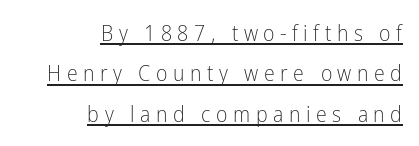
The type is letterspaced generously, with wide tracking. If you drew a line through each stem, it would be perfectly vertical. In designer terms, the underline attribute is active on this setting. Typeset ragged left — the right edge is the straight one. Ink coverage per letter is moderate at most.
